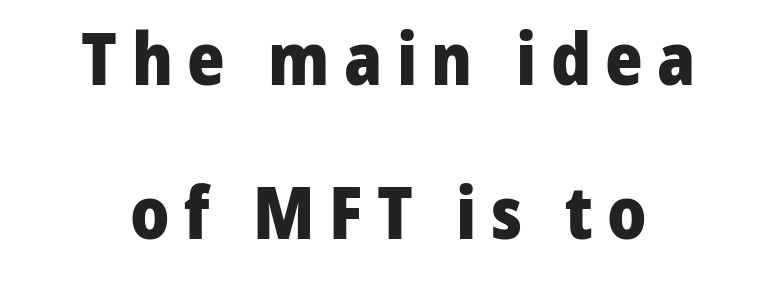
What kind of face is this? One without serifs — a sans. Typesetter's note: full bold, strokes at maximum text heaviness. Layout note: lines centered. Summary of vertical rhythm: relaxed, with wide interline spacing. The specimen reads as upright at a glance.
